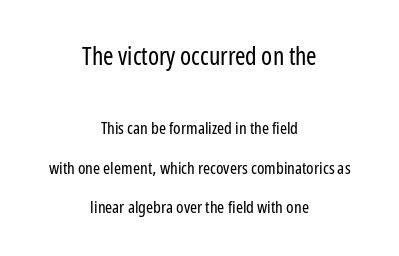
The image shows 25 px text type, upright; set centered, loose line spacing (2.3x), normal letter spacing, not underlined; the first (top) block is 1.47x larger.
